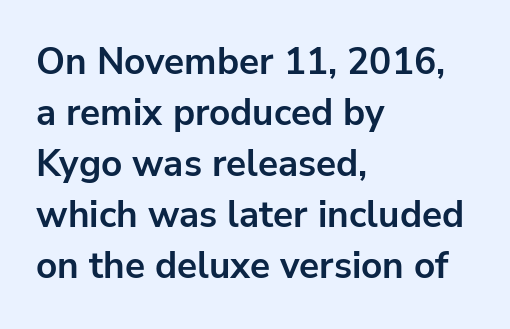
The image shows 37 px bold sans-serif type, upright; set left-aligned, normal line spacing (1.38x), normal letter spacing, not underlined; low stroke contrast and a medium x-height.
